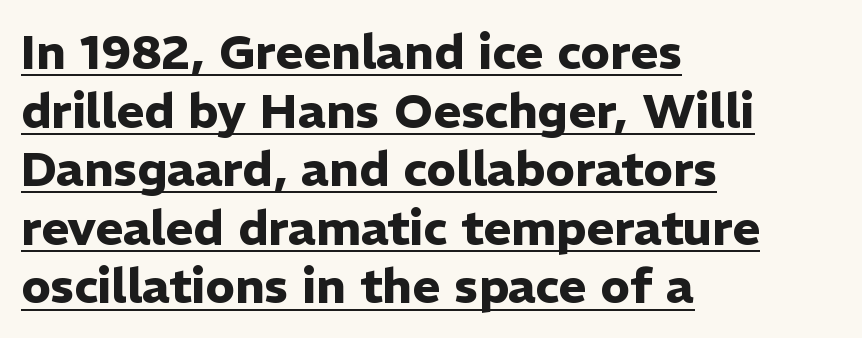
The image shows 48 px heavy sans-serif type, upright; set left-aligned, line spacing 1.22x, normal letter spacing, underlined; low stroke contrast and a medium x-height.
